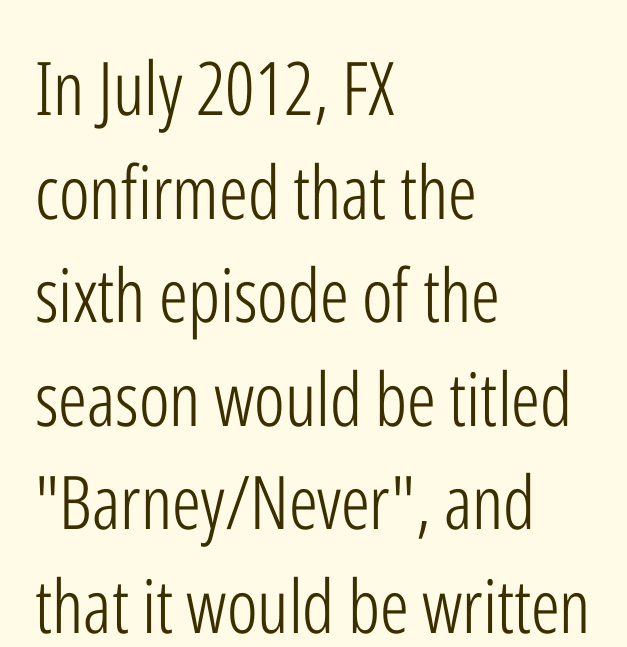
Letter spacing: default. To sum up the face: it is a sans, with no serifs. The passage shown stacks its lines at a standard gap. Underlining? Definitely not there. The typesetter chose a ragged-right arrangement here.
